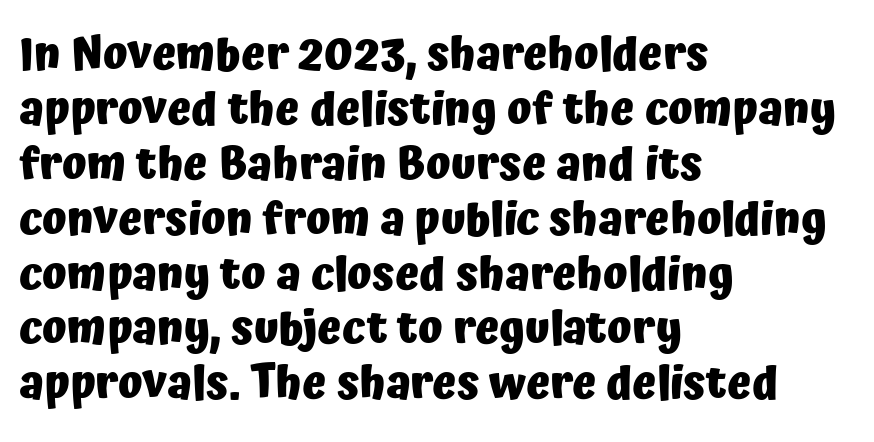
The image shows 45 px heavy sans-serif type, upright; set left-aligned, line spacing 1.22x, normal letter spacing, not underlined; low stroke contrast and a medium x-height.
